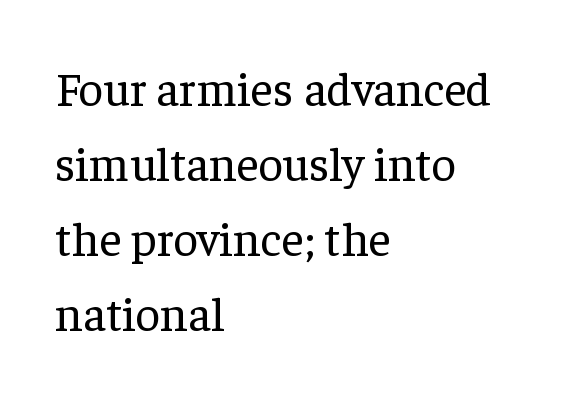
Think of a printed novel: that variable character pitch is what you see here. Summary of vertical rhythm: regular, with standard interline spacing. Classification — serif. Unlike italic type, these characters show no tilt at all. A light-to-regular cut is what we see here.
